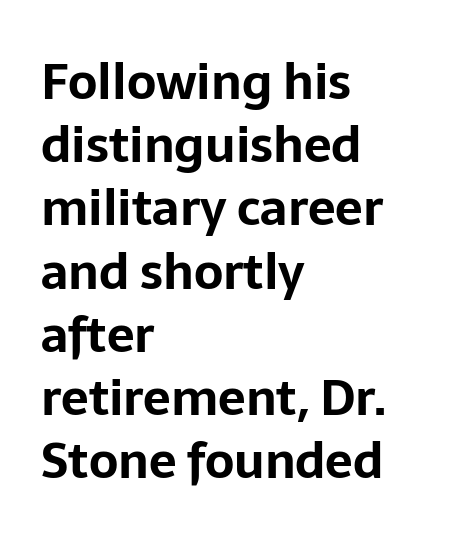
Q: Is the text bold? A: Yes.
Q: Is the text italic (slanted)? A: No, it is upright.
Q: Is the typeface a serif or a sans-serif typeface? A: Sans-serif.
Q: Is the text underlined? A: No.
Q: How is the paragraph aligned? A: Left-aligned.
Q: Is the spacing between letters normal or unusually wide? A: Normal.
Q: Is the spacing between lines tight, normal or loose? A: Normal.
Q: Width (condensed, normal, or wide)? A: Normal.
Q: Stroke contrast? A: Low.
Q: x-height? A: Medium.
Q: Monospaced? A: No.
